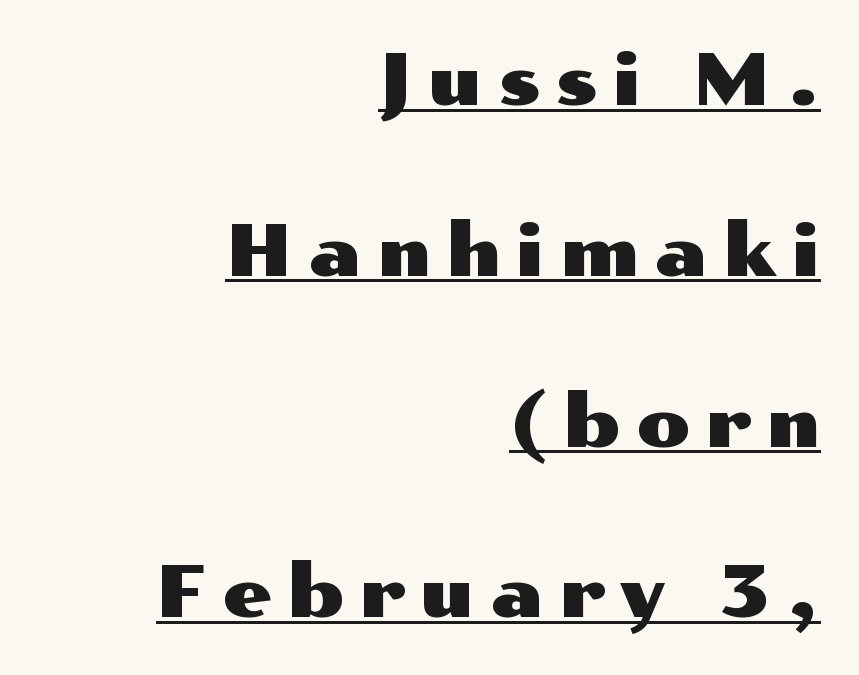
Q: Is the text italic (slanted)? A: No, it is upright.
Q: Is the typeface a serif or a sans-serif typeface? A: Sans-serif.
Q: Is the text underlined? A: Yes.
Q: How is the paragraph aligned? A: Right-aligned.
Q: Is the spacing between letters normal or unusually wide? A: Unusually wide.
Q: Is the spacing between lines tight, normal or loose? A: Loose.
Q: Width (condensed, normal, or wide)? A: Wide.
Q: Stroke contrast? A: Medium.
Q: x-height? A: Medium.
Q: Monospaced? A: No.
